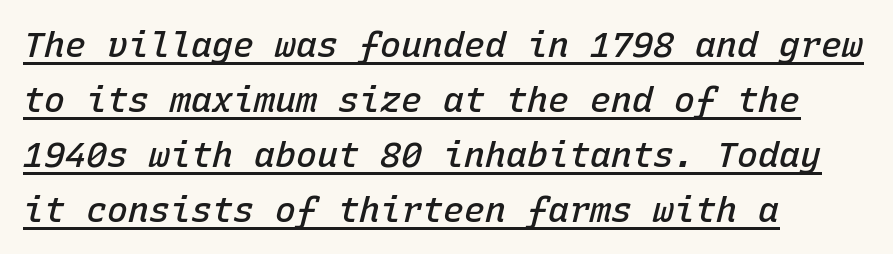
Q: Is the text bold? A: Semi-bold.
Q: Is the text italic (slanted)? A: Yes, it leans right by about 15 degrees.
Q: Is the text underlined? A: Yes.
Q: How is the paragraph aligned? A: Left-aligned.
Q: Is the spacing between letters normal or unusually wide? A: Normal.
Q: Is the spacing between lines tight, normal or loose? A: Normal.
Q: Width (condensed, normal, or wide)? A: Normal.
Q: Stroke contrast? A: Low.
Q: x-height? A: Medium.
Q: Monospaced? A: Yes.
